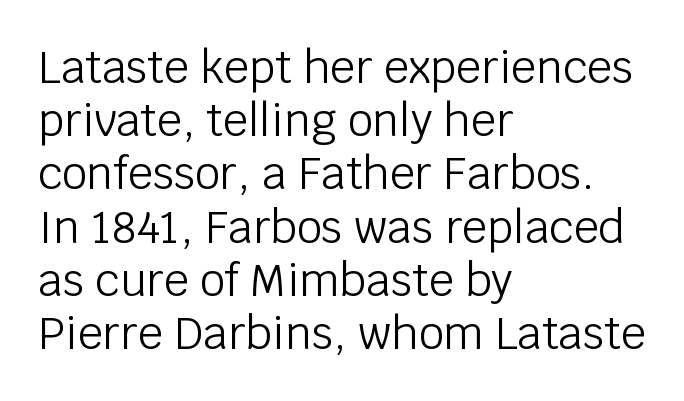
The image shows 44 px light sans-serif type, upright; set left-aligned, line spacing 1.21x, normal letter spacing, not underlined; low stroke contrast and a large x-height.
